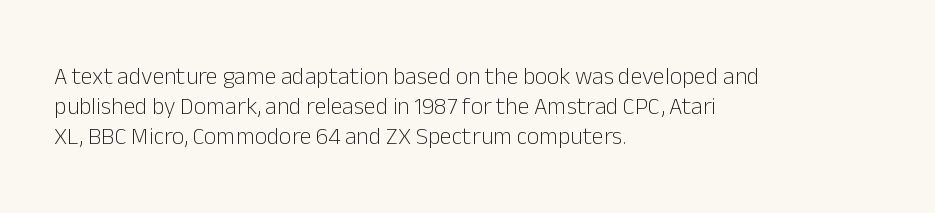
{"italic": "no", "bold": "no", "underline": "no", "align": "left", "line_spacing": "normal", "line_spacing_ratio": 1.25, "letter_spacing": "normal", "letter_spacing_em": 0.0, "glyph_px": 24}
